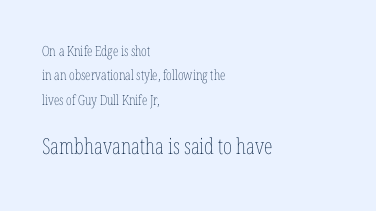
{"italic": "no", "bold": "no", "underline": "no", "align": "left", "line_spacing_ratio": 1.75, "letter_spacing": "normal", "letter_spacing_em": 0.0, "larger_block": "second", "size_ratio": 1.57, "glyph_px": 22}
